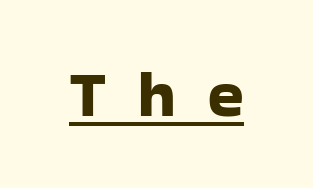
Q: Is the text italic (slanted)? A: No, it is upright.
Q: Is the typeface a serif or a sans-serif typeface? A: Sans-serif.
Q: Is the text underlined? A: Yes.
Q: Is the spacing between letters normal or unusually wide? A: Unusually wide.
Q: Width (condensed, normal, or wide)? A: Normal.
Q: Stroke contrast? A: Low.
Q: x-height? A: Medium.
Q: Monospaced? A: No.
